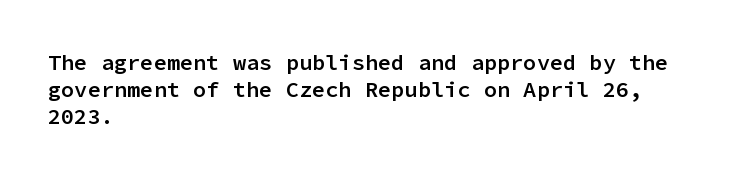
The image shows 22 px text type, upright; set left-aligned, line spacing 1.22x, normal letter spacing, not underlined.
